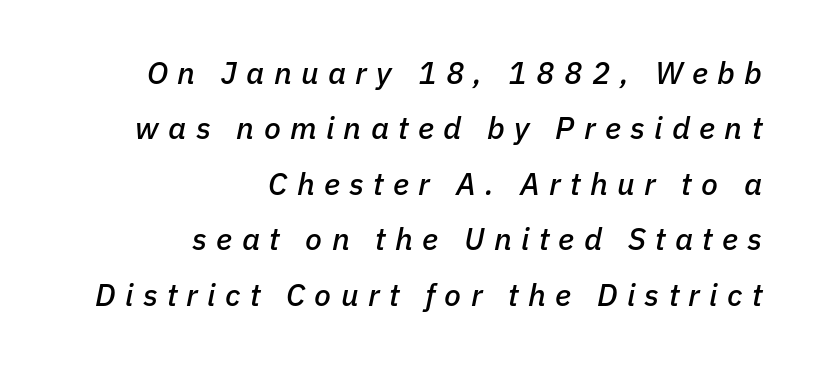
An italicized treatment has been applied to the whole sample. The passage shown is typed in a proportional face where columns would drift. Words float on clear page, feet unadorned. Here the glyphs are tracked loosely, breaking word shapes into spaced letters.
